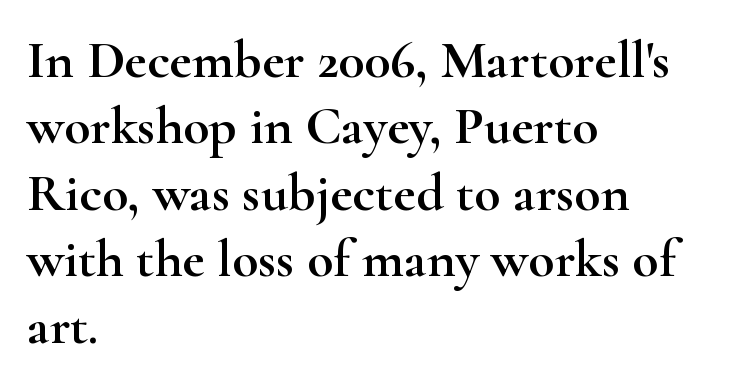
{"serif": "yes", "italic": "no", "width": "wide", "stroke_contrast": "high", "x_height": "small", "monospaced": "no", "underline": "no", "align": "left", "line_spacing_ratio": 1.23, "letter_spacing": "normal", "letter_spacing_em": 0.0, "glyph_px": 54}
